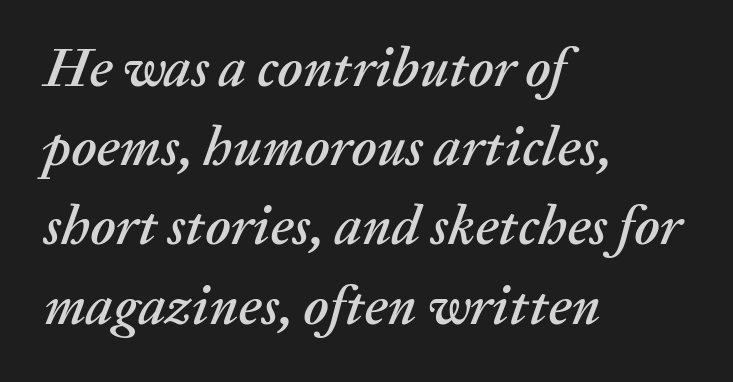
{"italic": "yes", "lean": "right", "slant_degrees": 20, "width": "normal", "stroke_contrast": "medium", "x_height": "medium", "monospaced": "no", "underline": "no", "align": "left", "line_spacing": "normal", "line_spacing_ratio": 1.44, "letter_spacing": "normal", "letter_spacing_em": 0.0, "glyph_px": 55}
